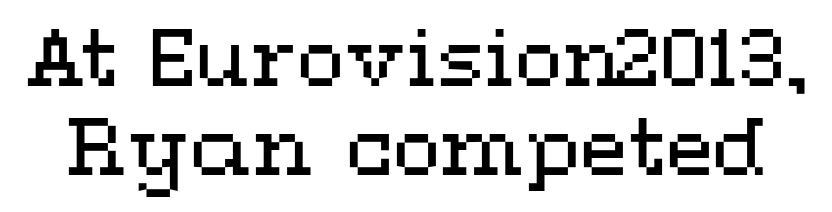
The image shows 78 px regular-weight, wide type, upright; set tight line spacing (1.14x), normal letter spacing, not underlined; medium stroke contrast and a medium x-height.
